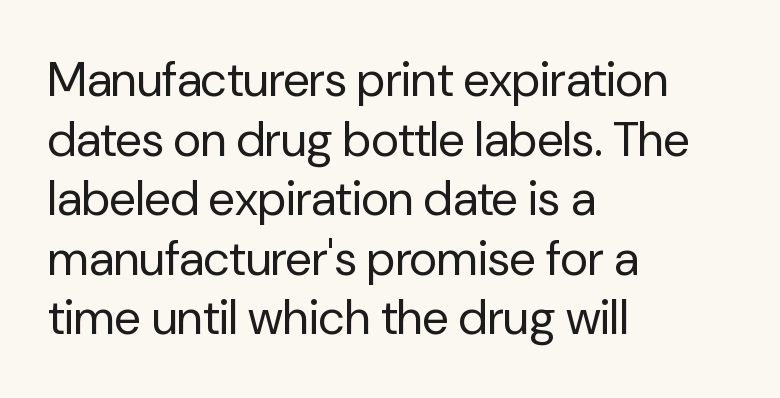
The image shows 48 px regular-weight sans-serif type, upright; set left-aligned, line spacing 1.24x, normal letter spacing, not underlined; low stroke contrast and a medium x-height.
